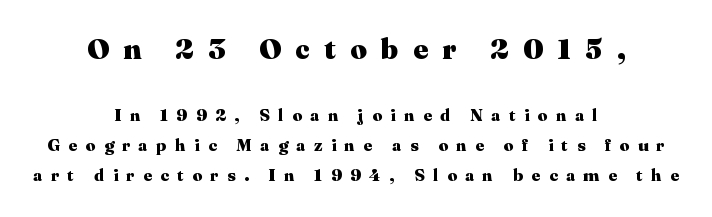
The image shows 29 px heavy serif type, upright; set centered, line spacing 1.76x, unusually wide letter spacing (+0.49 em), not underlined; the first (top) block is 1.71x larger; medium stroke contrast and a medium x-height.
